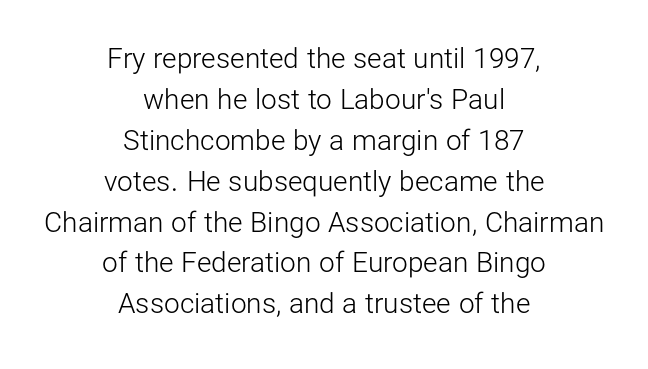
Q: Is the text bold? A: No.
Q: Is the text italic (slanted)? A: No, it is upright.
Q: Is the typeface a serif or a sans-serif typeface? A: Sans-serif.
Q: Is the text underlined? A: No.
Q: How is the paragraph aligned? A: Centered.
Q: Is the spacing between letters normal or unusually wide? A: Normal.
Q: Is the spacing between lines tight, normal or loose? A: Normal.
Q: Width (condensed, normal, or wide)? A: Normal.
Q: Stroke contrast? A: Low.
Q: x-height? A: Medium.
Q: Monospaced? A: No.
